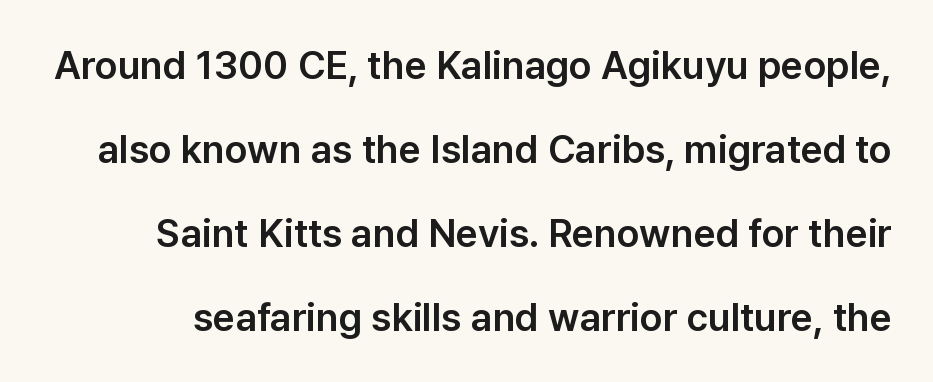
{"serif": "no", "italic": "no", "width": "normal", "stroke_contrast": "low", "x_height": "medium", "monospaced": "no", "underline": "no", "line_spacing": "loose", "line_spacing_ratio": 2.15, "letter_spacing": "normal", "letter_spacing_em": 0.0, "glyph_px": 39}
